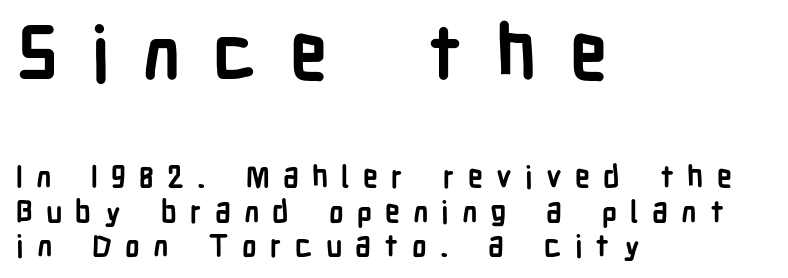
{"serif": "no", "italic": "no", "bold": "yes", "weight": "semibold", "width": "condensed", "stroke_contrast": "low", "x_height": "medium", "monospaced": "no", "underline": "no", "align": "left", "line_spacing": "tight", "line_spacing_ratio": 1.15, "letter_spacing": "wide", "letter_spacing_em": 0.44, "larger_block": "first", "size_ratio": 2.5, "glyph_px": 75}
